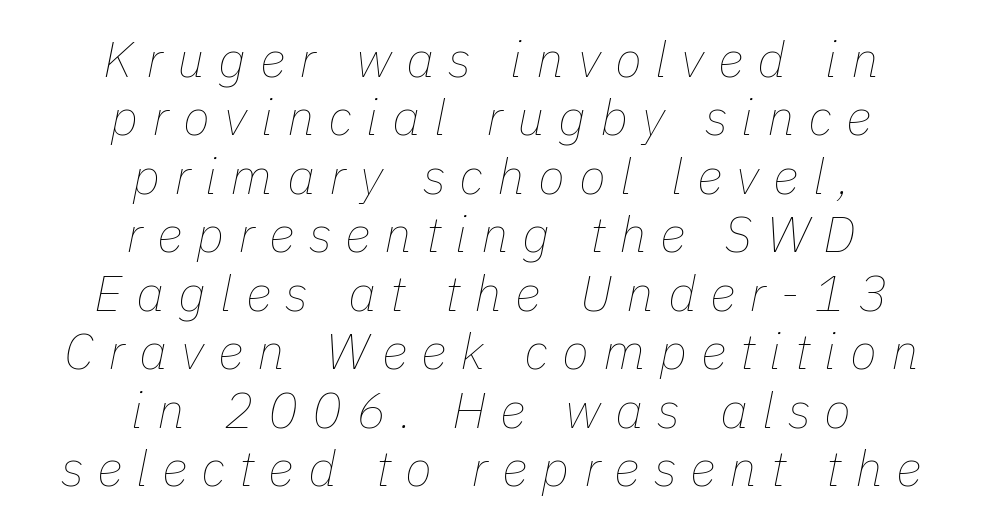
Loose tracking; the words dissolve into strings of separated letters. Descenders hang freely into open space. Is the stroke heavy? The answer is a plain regular-or-lighter. One-word summary of the alignment: center. Looking at the ascenders, they clearly lean. You could not count columns in this text — the font is proportionally spaced.
